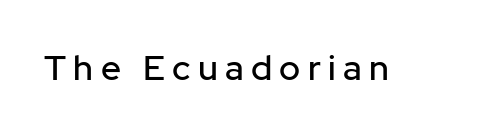
The image shows 35 px sans-serif type, upright; set unusually wide letter spacing (+0.21 em), not underlined; low stroke contrast and a medium x-height.
